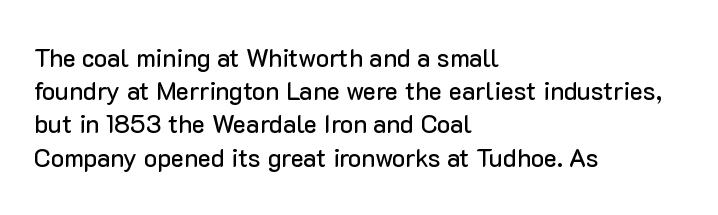
Students, observe: this is what conventionally led text looks like. Look at the tracking — it's just the regular setting, nothing added. The paragraph has a hard left edge and a soft right edge. Check under the words: just untouched page. The lettering holds an erect, upright posture throughout.
